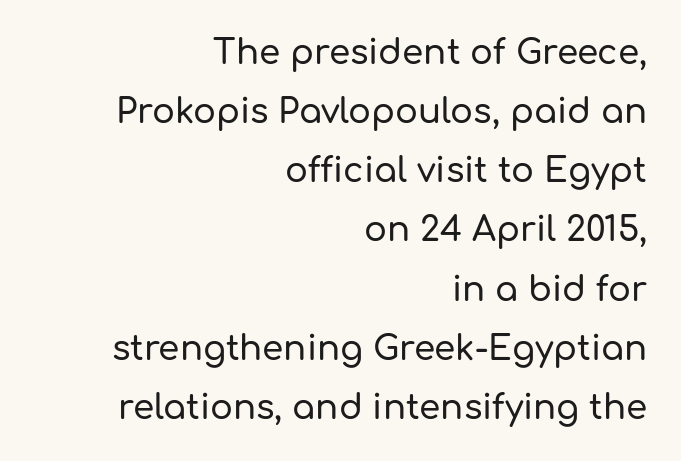
Horizontally, the lines are justified to the trailing edge only. The letters sit at their default tracking, neither squeezed nor spread. These lines are rendered in a variable-pitch font. The font family rendered here belongs to the sans-serif group. Plain, unruled lines of type. This sample uses an upright cut, with every glyph sitting square on the baseline.
